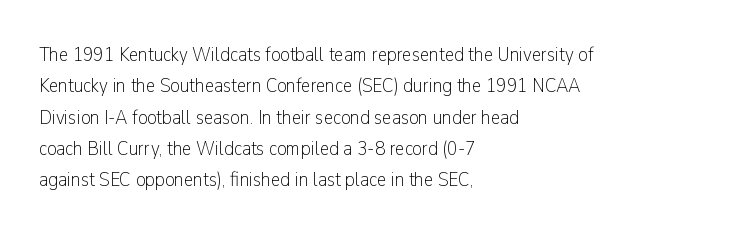
{"italic": "no", "bold": "no", "underline": "no", "align": "left", "line_spacing": "normal", "line_spacing_ratio": 1.49, "letter_spacing": "normal", "letter_spacing_em": 0.0, "glyph_px": 21}
